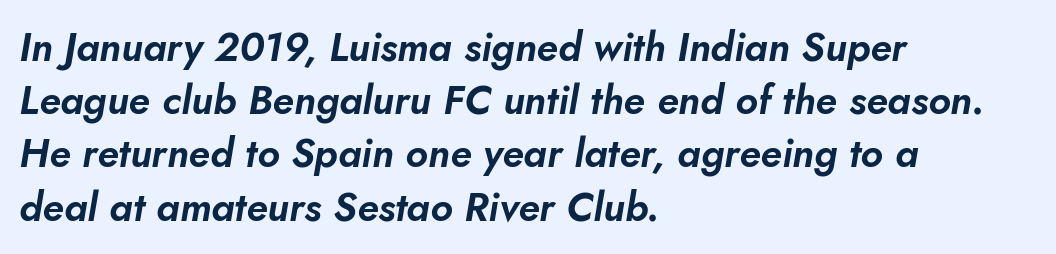
Q: Is the text italic (slanted)? A: Yes, it leans right by about 10 degrees.
Q: Is the text underlined? A: No.
Q: How is the paragraph aligned? A: Left-aligned.
Q: Is the spacing between letters normal or unusually wide? A: Normal.
Q: Is the spacing between lines tight, normal or loose? A: Normal.
Q: Width (condensed, normal, or wide)? A: Normal.
Q: Stroke contrast? A: Low.
Q: x-height? A: Small.
Q: Monospaced? A: No.
